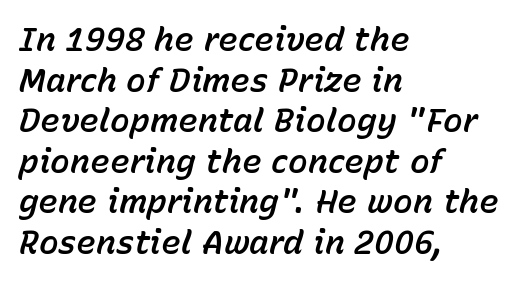
Q: Is the text italic (slanted)? A: Yes, it leans right by about 15 degrees.
Q: Is the text underlined? A: No.
Q: How is the paragraph aligned? A: Left-aligned.
Q: Is the spacing between letters normal or unusually wide? A: Normal.
Q: Width (condensed, normal, or wide)? A: Normal.
Q: Stroke contrast? A: Low.
Q: x-height? A: Medium.
Q: Monospaced? A: No.
